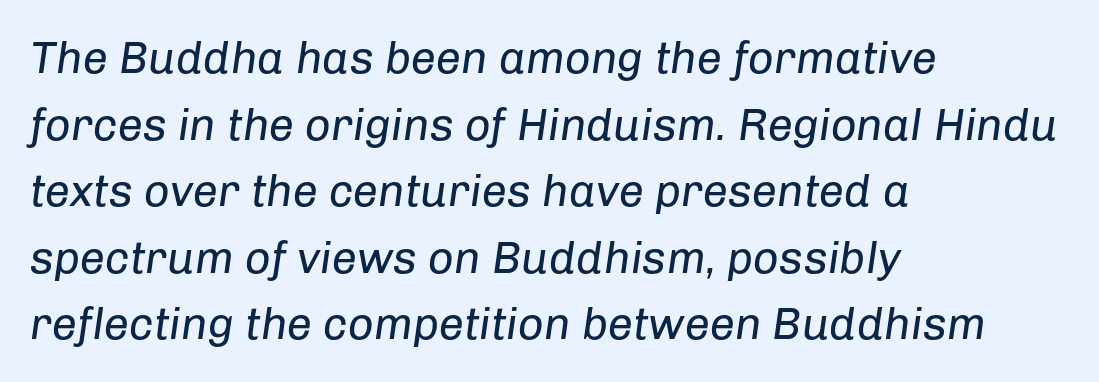
A typesetter would call this proportional, since set widths differ per character. Stems here are at most as thick as an everyday book face. When letters slant like this, we call the style italic. Nobody drew a line under any word here. Standard letterfit; no display-style spreading of the glyphs.
